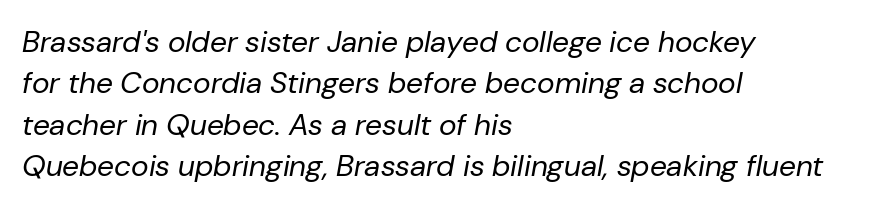
Summary of weight: not heavy and not bold. Tracking value appears to be zero — textbook default spacing. Anything drawn beneath the words? Only blank space. The passage shown leans; its letterforms are oblique. Evenly set lines give the paragraph a standard silhouette. A classic flush-left, rag-right setting is used for this passage.
